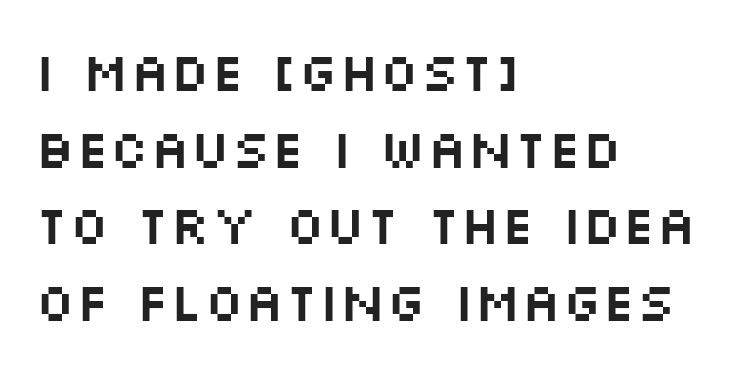
The image shows 54 px wide sans-serif type, upright; set left-aligned, normal line spacing (1.42x), normal letter spacing, not underlined; medium stroke contrast and a large x-height.
